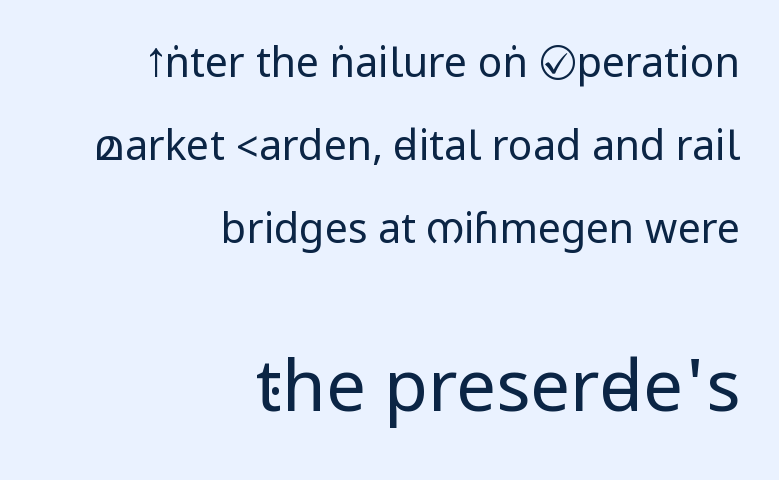
The image shows 71 px regular-weight, condensed sans-serif type, upright; set right-aligned, loose line spacing (2.03x), normal letter spacing, not underlined; the second (bottom) block is 1.73x larger; low stroke contrast.
